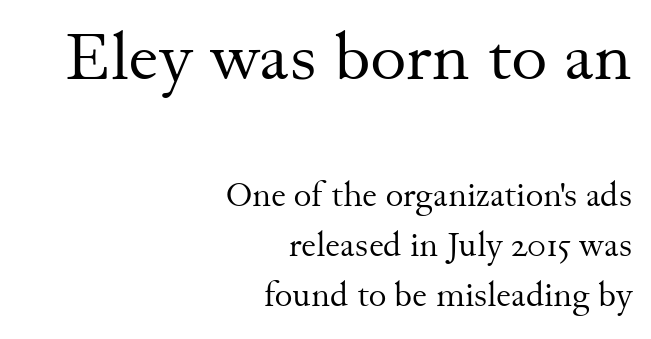
Q: Is the text bold? A: No.
Q: Is the text italic (slanted)? A: No, it is upright.
Q: Is the typeface a serif or a sans-serif typeface? A: Serif.
Q: Is the text underlined? A: No.
Q: How is the paragraph aligned? A: Right-aligned.
Q: Is the spacing between letters normal or unusually wide? A: Normal.
Q: Is the spacing between lines tight, normal or loose? A: Normal.
Q: Which block of text is set in a larger size, the first (top) or the second (bottom)? A: The first (top) one.
Q: Width (condensed, normal, or wide)? A: Normal.
Q: Stroke contrast? A: Medium.
Q: x-height? A: Small.
Q: Monospaced? A: No.
